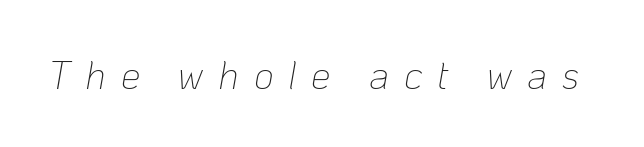
The image shows 39 px thin type, italic (leaning right); set unusually wide letter spacing (+0.38 em), not underlined; low stroke contrast and a medium x-height.
